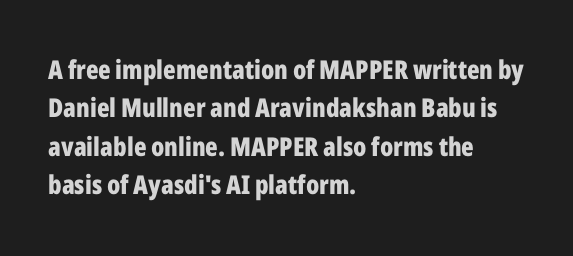
A typesetter would mark this as roman, not italic. Rule under the text: the space is simply empty. Layout note: lines flush left. The designer left line spacing at the default. What weight is shown? A full bold with thick strokes. This sample uses plain, unmodified letter spacing.
